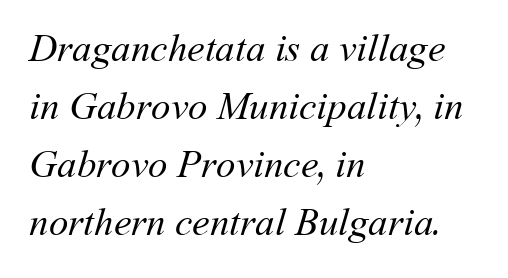
Q: Is the text bold? A: No.
Q: Is the text underlined? A: No.
Q: How is the paragraph aligned? A: Left-aligned.
Q: Is the spacing between letters normal or unusually wide? A: Normal.
Q: Is the spacing between lines tight, normal or loose? A: Normal.
Q: Width (condensed, normal, or wide)? A: Normal.
Q: Stroke contrast? A: Medium.
Q: x-height? A: Medium.
Q: Monospaced? A: No.
